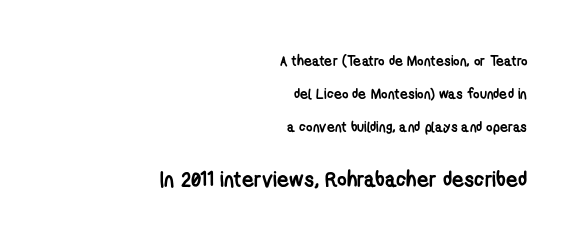
Q: Is the text bold? A: Yes.
Q: Is the text underlined? A: No.
Q: How is the paragraph aligned? A: Right-aligned.
Q: Is the spacing between letters normal or unusually wide? A: Normal.
Q: Is the spacing between lines tight, normal or loose? A: Loose.
Q: Which block of text is set in a larger size, the first (top) or the second (bottom)? A: The second (bottom) one.
